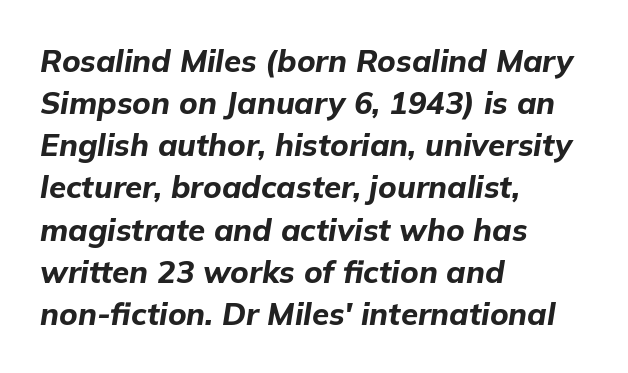
Notice how the passage keeps a crisp vertical edge on the left only. The gap between lines stays unmarked. Does the weight exceed regular? Yes, all the way to bold. You could not count columns in this text — the font is proportionally spaced. The axis of the letterforms is tilted away from vertical. The gaps between neighbouring characters are ordinary and unremarkable.
